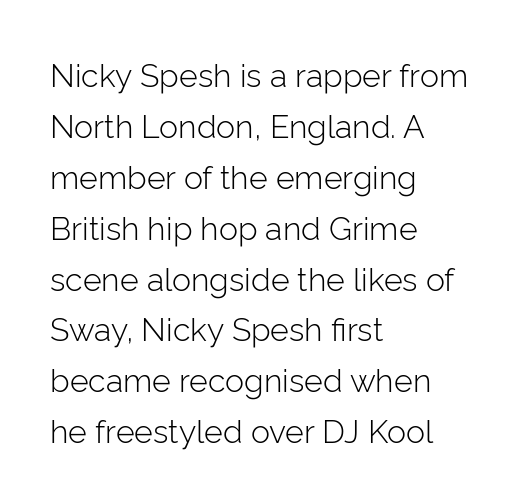
{"serif": "no", "italic": "no", "bold": "no", "weight": "light", "width": "normal", "stroke_contrast": "low", "x_height": "medium", "monospaced": "no", "underline": "no", "align": "left", "line_spacing": "normal", "line_spacing_ratio": 1.59, "letter_spacing": "normal", "letter_spacing_em": 0.0, "glyph_px": 32}
